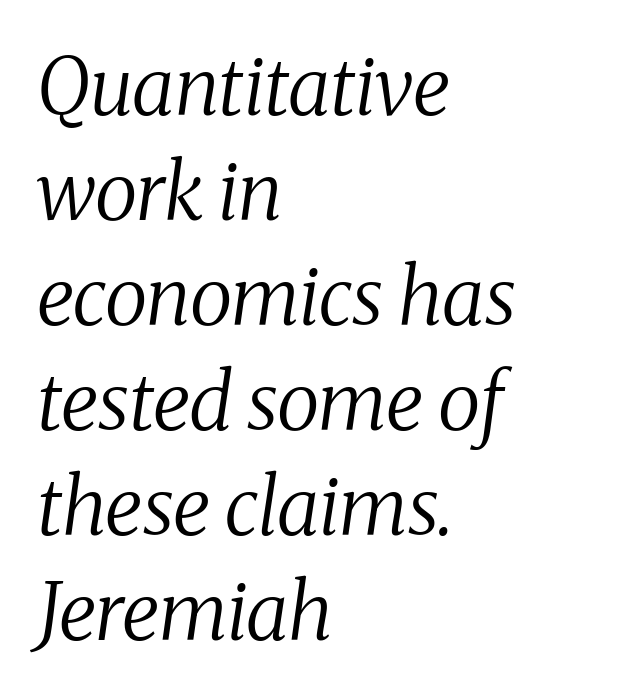
Q: Is the text bold? A: No.
Q: Is the text italic (slanted)? A: Yes, it leans right by about 8 degrees.
Q: Is the typeface a serif or a sans-serif typeface? A: Serif.
Q: Is the text underlined? A: No.
Q: How is the paragraph aligned? A: Left-aligned.
Q: Is the spacing between letters normal or unusually wide? A: Normal.
Q: Is the spacing between lines tight, normal or loose? A: Normal.
Q: Width (condensed, normal, or wide)? A: Normal.
Q: Stroke contrast? A: Medium.
Q: x-height? A: Medium.
Q: Monospaced? A: No.
